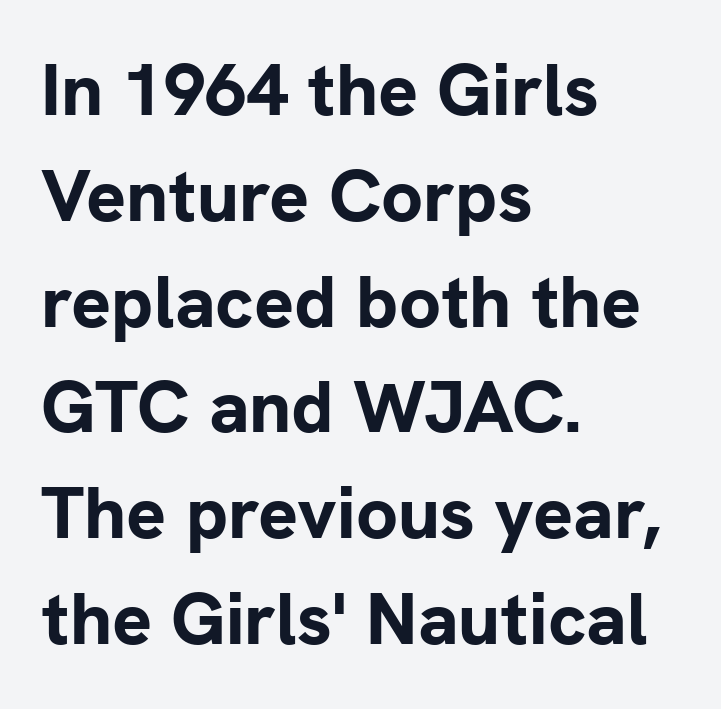
The image shows 74 px bold sans-serif type, upright; set left-aligned, normal line spacing (1.43x), normal letter spacing, not underlined; low stroke contrast and a medium x-height.
